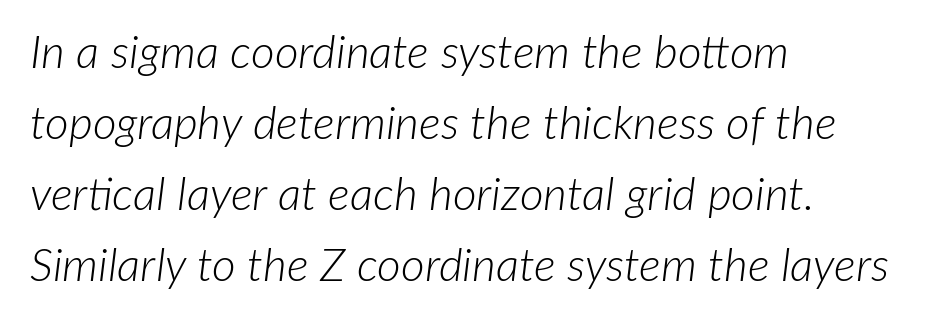
{"italic": "yes", "lean": "right", "slant_degrees": 7, "bold": "no", "weight": "light", "width": "normal", "stroke_contrast": "low", "x_height": "medium", "monospaced": "no", "underline": "no", "align": "left", "line_spacing": "normal", "line_spacing_ratio": 1.54, "letter_spacing": "normal", "letter_spacing_em": 0.0, "glyph_px": 46}
